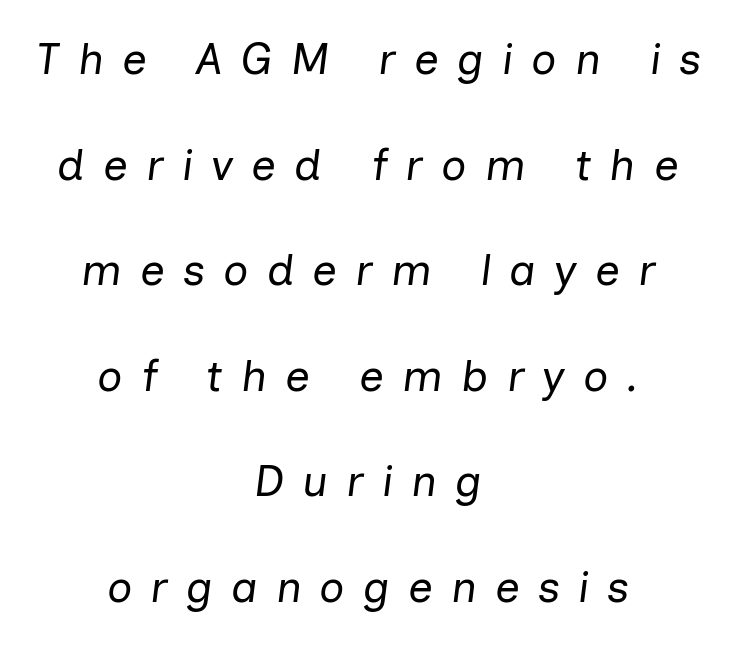
The strokes are not fattened; the text isn't bold. Caption: expanded tracking, letters set apart. The passage shown is typed in a proportional face where columns would drift. Rule under the text: the space is simply empty.
